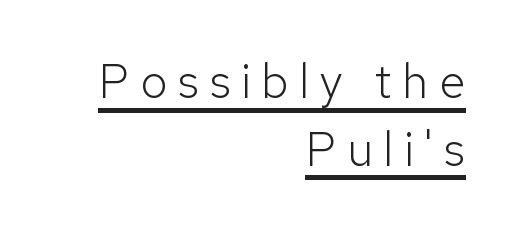
No letter is thick-stroked: the sample isn't bold. These lines have a slow, spaced-out rhythm from letter to letter. This rendering features underlined lettering. The passage shown stacks its lines at a standard gap.
